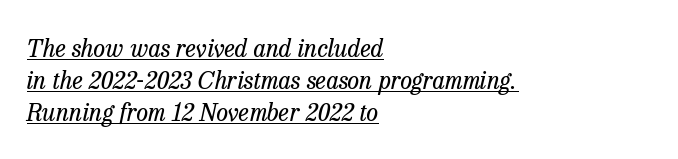
The image shows 24 px text type, italic (leaning right); set left-aligned, normal line spacing (1.33x), normal letter spacing, underlined.
